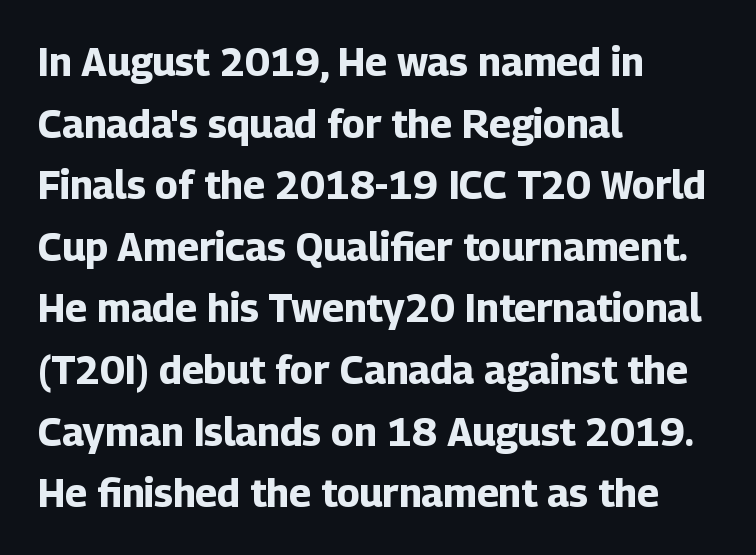
In terms of letterspacing, this is plain default setting. These lines are composed in type without serifs. Normally led — the rows are evenly, conventionally spaced. The face used here has the dense, thick strokes of a bold.
